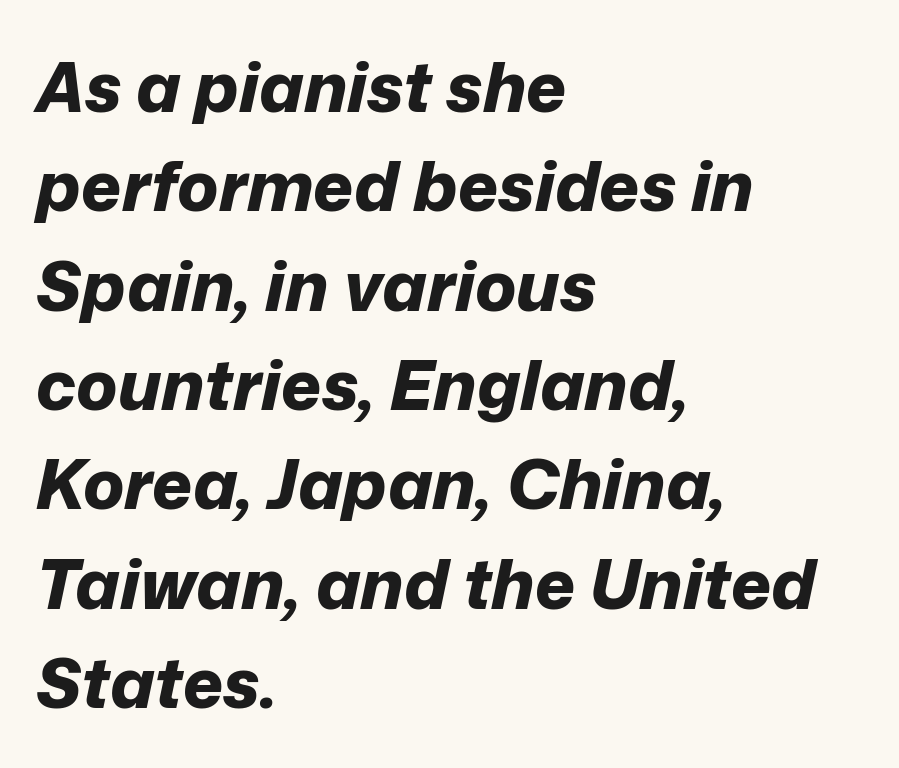
The image shows 69 px bold type, italic (leaning right); set left-aligned, normal line spacing (1.44x), normal letter spacing, not underlined; low stroke contrast and a medium x-height.
